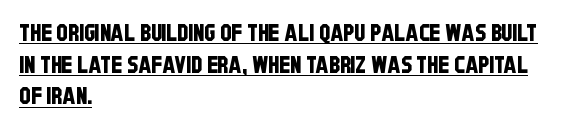
This sample is left-justified, so line endings fall wherever the words run out. This sample carries an underscore along the baseline area. Caption: standard tracking, unaltered. The designer left line spacing at the default.
